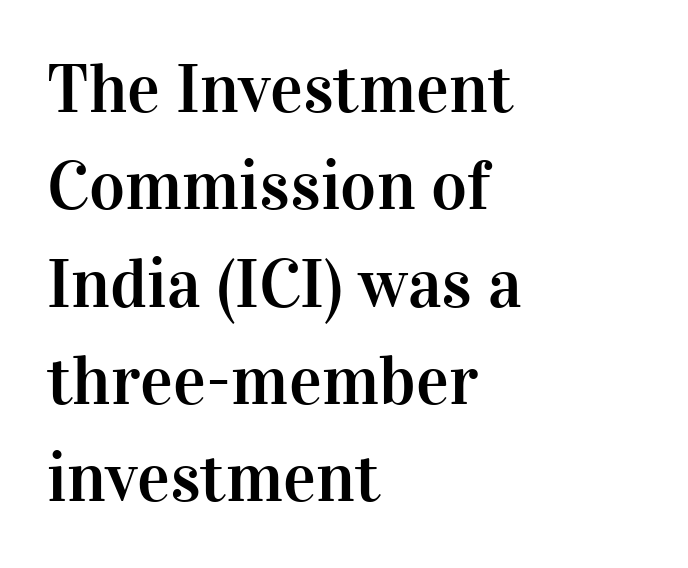
{"serif": "yes", "italic": "no", "width": "normal", "stroke_contrast": "high", "x_height": "medium", "monospaced": "no", "underline": "no", "align": "left", "line_spacing": "normal", "line_spacing_ratio": 1.41, "letter_spacing": "normal", "letter_spacing_em": 0.0, "glyph_px": 69}
